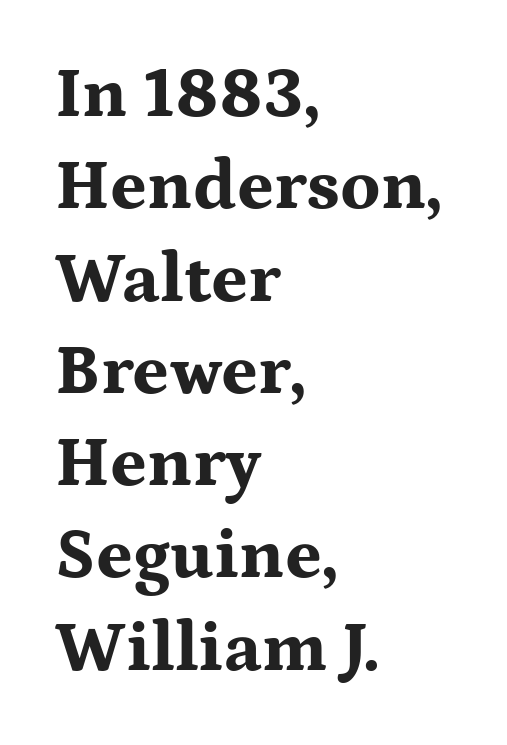
Q: Is the text bold? A: Yes.
Q: Is the text italic (slanted)? A: No, it is upright.
Q: Is the typeface a serif or a sans-serif typeface? A: Serif.
Q: Is the text underlined? A: No.
Q: How is the paragraph aligned? A: Left-aligned.
Q: Is the spacing between letters normal or unusually wide? A: Normal.
Q: Is the spacing between lines tight, normal or loose? A: Normal.
Q: Width (condensed, normal, or wide)? A: Wide.
Q: Stroke contrast? A: Medium.
Q: x-height? A: Medium.
Q: Monospaced? A: No.
